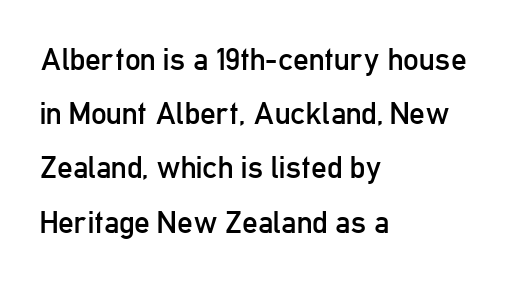
Q: Is the text bold? A: No.
Q: Is the text italic (slanted)? A: No, it is upright.
Q: Is the typeface a serif or a sans-serif typeface? A: Sans-serif.
Q: Is the text underlined? A: No.
Q: How is the paragraph aligned? A: Left-aligned.
Q: Is the spacing between letters normal or unusually wide? A: Normal.
Q: Width (condensed, normal, or wide)? A: Condensed.
Q: Stroke contrast? A: Low.
Q: x-height? A: Medium.
Q: Monospaced? A: No.
